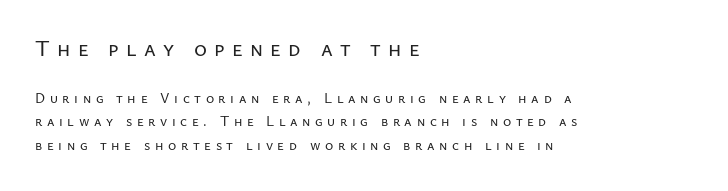
The image shows 22 px text type, upright; set left-aligned, normal line spacing (1.69x), unusually wide letter spacing (+0.33 em), not underlined; the first (top) block is 1.57x larger.
